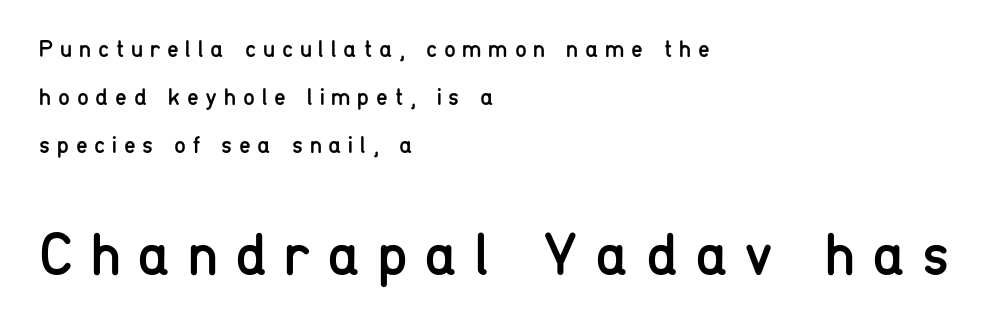
The rendering shows plain stroke endings on the letterforms — a sans-serif design. Anything drawn beneath the words? Only blank space. The type sits square on the baseline with zero lean. Airy leading. Is the letter spacing exaggerated? Yes — the characters are pushed far apart.
